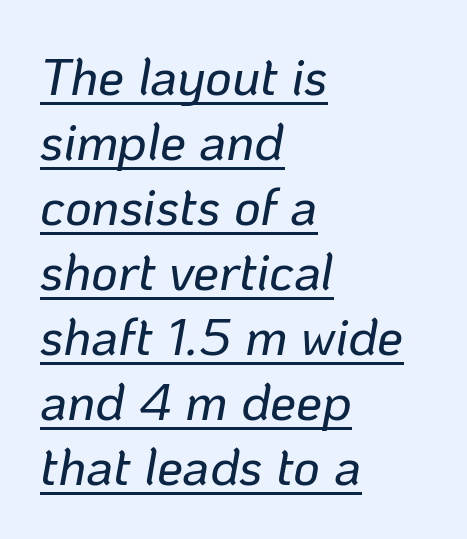
Q: Is the text italic (slanted)? A: Yes, it leans right by about 10 degrees.
Q: Is the text underlined? A: Yes.
Q: How is the paragraph aligned? A: Left-aligned.
Q: Is the spacing between letters normal or unusually wide? A: Normal.
Q: Is the spacing between lines tight, normal or loose? A: Normal.
Q: Width (condensed, normal, or wide)? A: Normal.
Q: Stroke contrast? A: Low.
Q: x-height? A: Medium.
Q: Monospaced? A: No.
